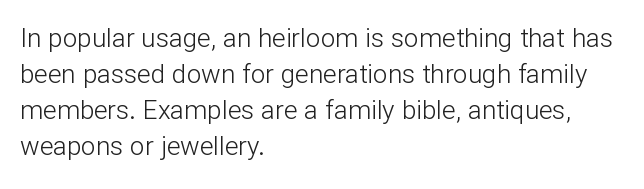
The image shows 26 px text type, upright; set left-aligned, normal line spacing (1.38x), normal letter spacing, not underlined.
